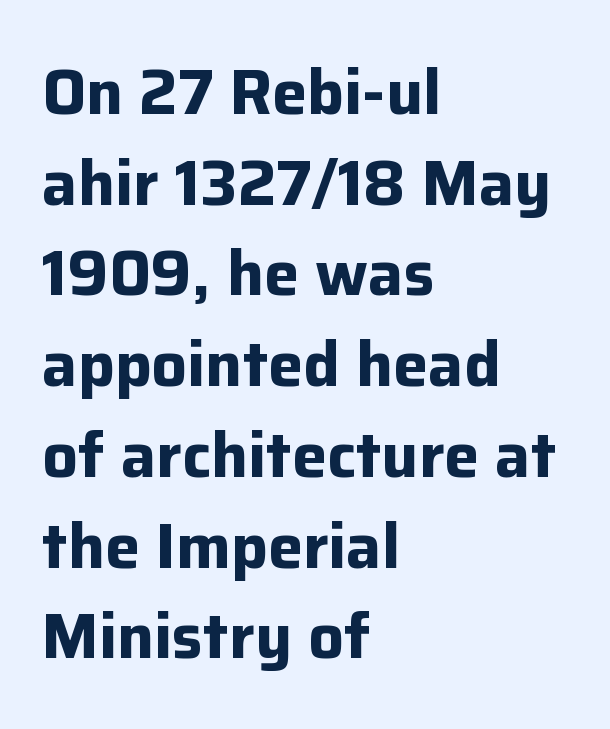
The image shows 63 px bold sans-serif type, upright; set left-aligned, normal line spacing (1.44x), normal letter spacing, not underlined; low stroke contrast and a medium x-height.
